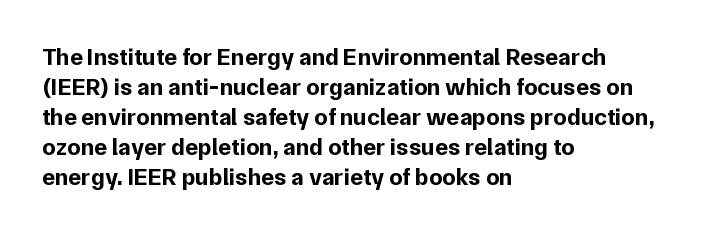
Q: Is the text bold? A: Yes.
Q: Is the text italic (slanted)? A: No, it is upright.
Q: Is the text underlined? A: No.
Q: How is the paragraph aligned? A: Left-aligned.
Q: Is the spacing between letters normal or unusually wide? A: Normal.
Q: Is the spacing between lines tight, normal or loose? A: Normal.
